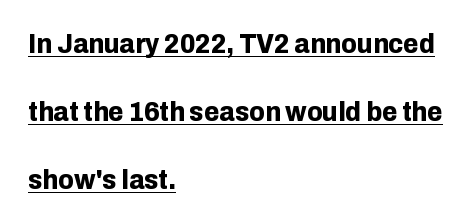
Q: Is the text bold? A: Yes.
Q: Is the text italic (slanted)? A: No, it is upright.
Q: Is the typeface a serif or a sans-serif typeface? A: Sans-serif.
Q: Is the text underlined? A: Yes.
Q: How is the paragraph aligned? A: Left-aligned.
Q: Is the spacing between letters normal or unusually wide? A: Normal.
Q: Is the spacing between lines tight, normal or loose? A: Loose.
Q: Width (condensed, normal, or wide)? A: Normal.
Q: Stroke contrast? A: Low.
Q: x-height? A: Medium.
Q: Monospaced? A: No.
